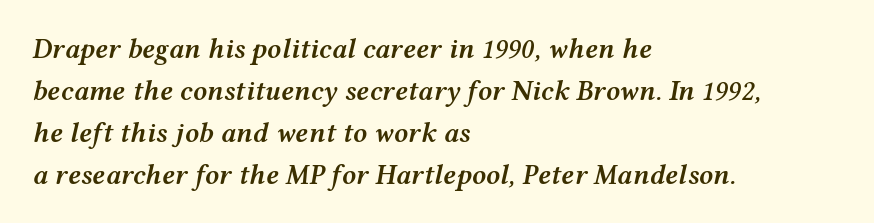
Q: Is the text bold? A: Semi-bold.
Q: Is the text italic (slanted)? A: Yes, it leans right by about 12 degrees.
Q: Is the text underlined? A: No.
Q: How is the paragraph aligned? A: Left-aligned.
Q: Is the spacing between letters normal or unusually wide? A: Normal.
Q: Is the spacing between lines tight, normal or loose? A: Normal.
Q: Width (condensed, normal, or wide)? A: Wide.
Q: Stroke contrast? A: Medium.
Q: x-height? A: Medium.
Q: Monospaced? A: No.
